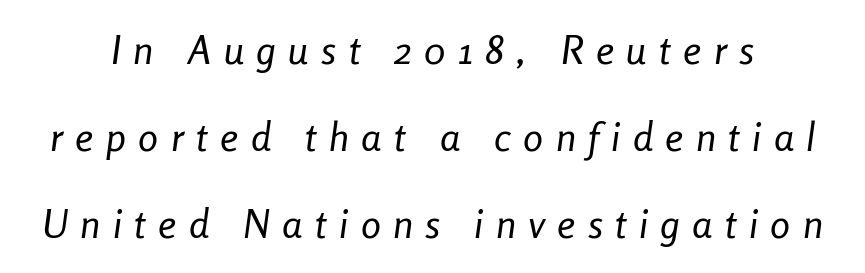
Q: Is the text bold? A: No.
Q: Is the text italic (slanted)? A: Yes, it leans right by about 8 degrees.
Q: Is the text underlined? A: No.
Q: Is the spacing between letters normal or unusually wide? A: Unusually wide.
Q: Is the spacing between lines tight, normal or loose? A: Loose.
Q: Width (condensed, normal, or wide)? A: Condensed.
Q: Stroke contrast? A: Low.
Q: x-height? A: Medium.
Q: Monospaced? A: No.
